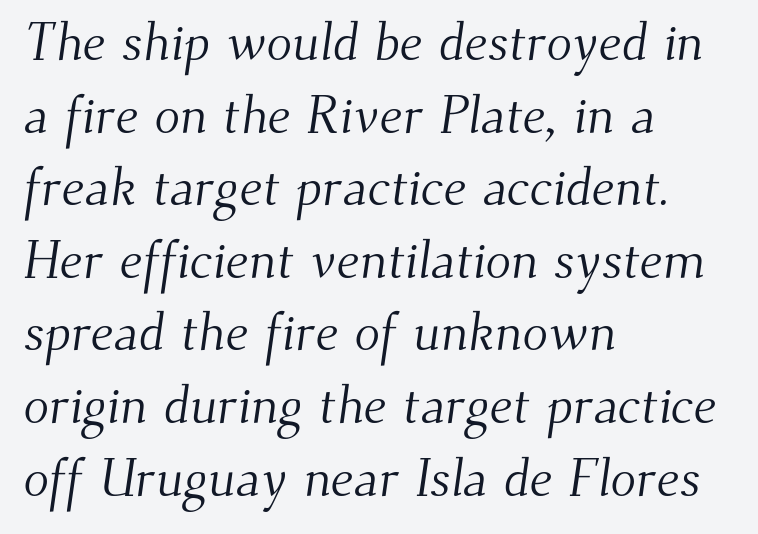
Q: Is the text bold? A: No.
Q: Is the typeface a serif or a sans-serif typeface? A: Serif.
Q: Is the text underlined? A: No.
Q: How is the paragraph aligned? A: Left-aligned.
Q: Is the spacing between letters normal or unusually wide? A: Normal.
Q: Is the spacing between lines tight, normal or loose? A: Normal.
Q: Width (condensed, normal, or wide)? A: Normal.
Q: Stroke contrast? A: Medium.
Q: x-height? A: Small.
Q: Monospaced? A: No.
